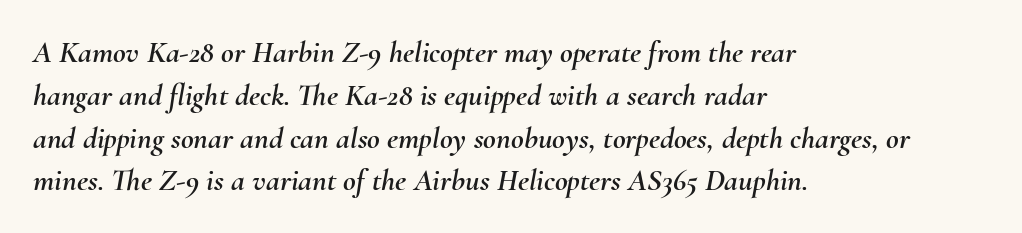
The image shows 31 px text type, italic (leaning right); set left-aligned, normal line spacing (1.38x), normal letter spacing, not underlined; medium stroke contrast and a small x-height.
